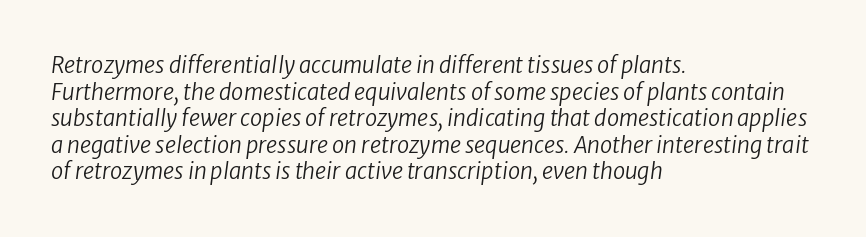
Q: Is the text bold? A: No.
Q: Is the text italic (slanted)? A: Yes, it leans right by about 8 degrees.
Q: Is the text underlined? A: No.
Q: How is the paragraph aligned? A: Left-aligned.
Q: Is the spacing between letters normal or unusually wide? A: Normal.
